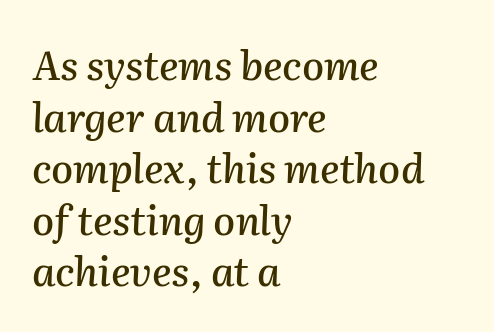
{"italic": "yes", "lean": "right", "slant_degrees": 2, "width": "normal", "stroke_contrast": "medium", "x_height": "medium", "monospaced": "no", "underline": "no", "align": "left", "line_spacing": "normal", "line_spacing_ratio": 1.29, "letter_spacing": "normal", "letter_spacing_em": 0.0, "glyph_px": 40}
